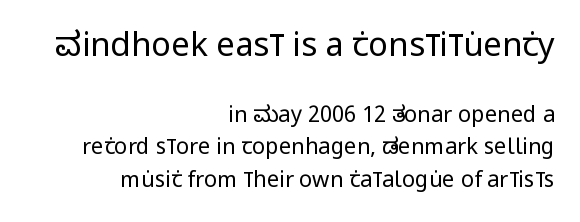
Q: Is the text bold? A: No.
Q: Is the text italic (slanted)? A: No, it is upright.
Q: Is the typeface a serif or a sans-serif typeface? A: Sans-serif.
Q: Is the text underlined? A: No.
Q: How is the paragraph aligned? A: Right-aligned.
Q: Is the spacing between letters normal or unusually wide? A: Normal.
Q: Is the spacing between lines tight, normal or loose? A: Normal.
Q: Which block of text is set in a larger size, the first (top) or the second (bottom)? A: The first (top) one.
Q: Width (condensed, normal, or wide)? A: Condensed.
Q: Stroke contrast? A: Low.
Q: x-height? A: Large.
Q: Monospaced? A: No.
